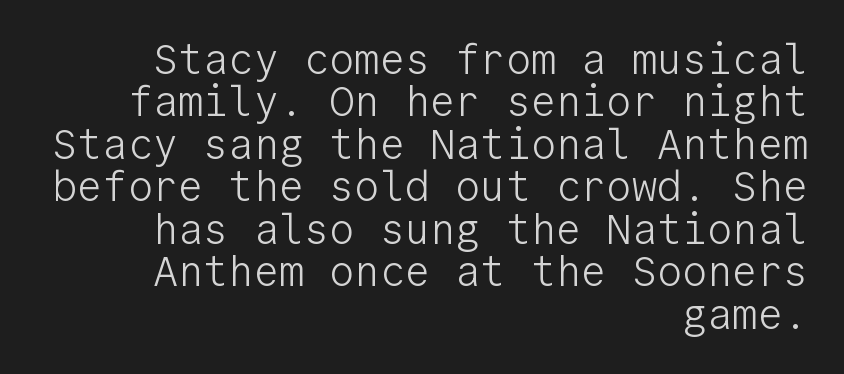
Q: Is the text bold? A: No.
Q: Is the text italic (slanted)? A: No, it is upright.
Q: Is the typeface a serif or a sans-serif typeface? A: Sans-serif.
Q: Is the text underlined? A: No.
Q: How is the paragraph aligned? A: Right-aligned.
Q: Is the spacing between letters normal or unusually wide? A: Normal.
Q: Is the spacing between lines tight, normal or loose? A: Tight.
Q: Width (condensed, normal, or wide)? A: Normal.
Q: Stroke contrast? A: Low.
Q: x-height? A: Medium.
Q: Monospaced? A: Yes.
